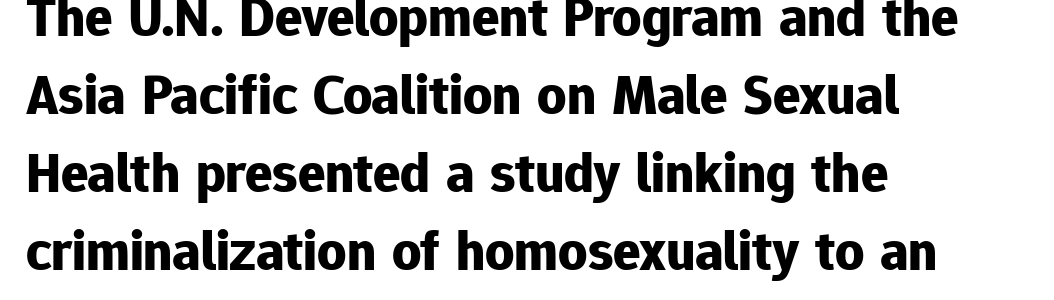
The image shows 57 px bold sans-serif type, upright; set left-aligned, normal line spacing (1.37x), normal letter spacing, not underlined; low stroke contrast and a medium x-height.
